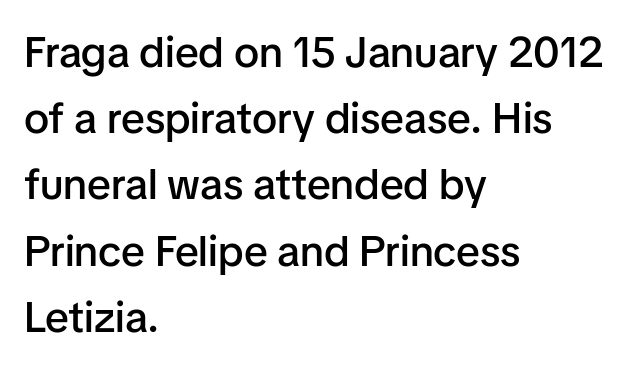
The image shows 43 px semibold sans-serif type, upright; set left-aligned, normal line spacing (1.54x), normal letter spacing, not underlined; low stroke contrast and a medium x-height.
